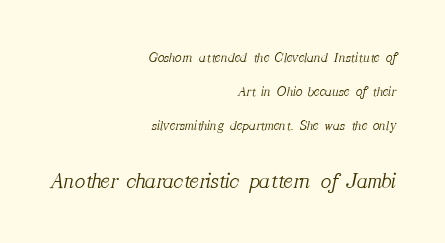
Stroke thickness stays within the range of a standard reading face or lighter. The line texture is even and compact thanks to regular tracking. Alignment: flush right. Successive baselines arrive slowly, with a big drop between each. The specimen reads as italic at a glance.
